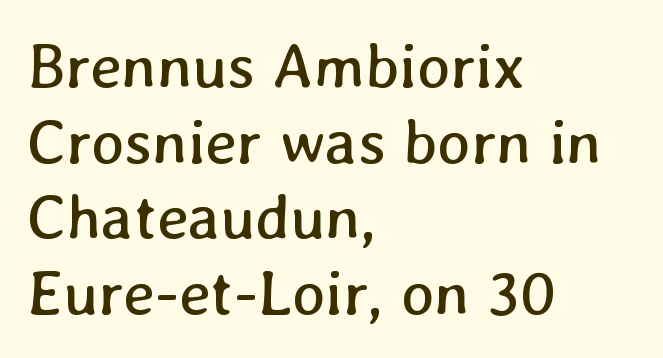
Q: Is the text bold? A: No.
Q: Is the text underlined? A: No.
Q: How is the paragraph aligned? A: Left-aligned.
Q: Is the spacing between letters normal or unusually wide? A: Normal.
Q: Width (condensed, normal, or wide)? A: Normal.
Q: Stroke contrast? A: Low.
Q: x-height? A: Medium.
Q: Monospaced? A: No.
